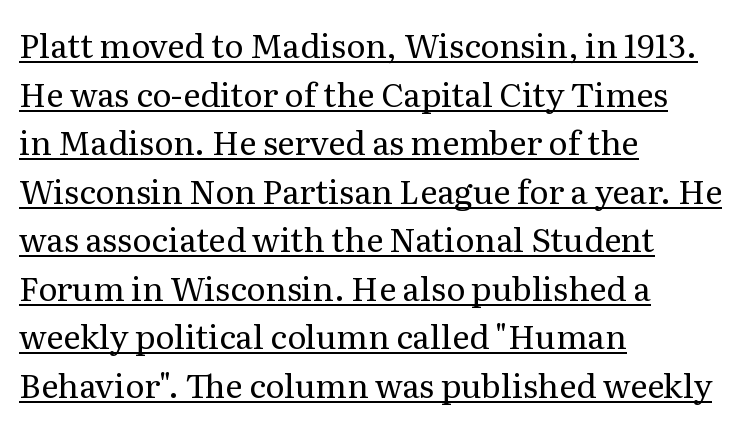
Q: Is the text bold? A: No.
Q: Is the text italic (slanted)? A: No, it is upright.
Q: Is the typeface a serif or a sans-serif typeface? A: Serif.
Q: Is the text underlined? A: Yes.
Q: How is the paragraph aligned? A: Left-aligned.
Q: Is the spacing between letters normal or unusually wide? A: Normal.
Q: Is the spacing between lines tight, normal or loose? A: Normal.
Q: Width (condensed, normal, or wide)? A: Normal.
Q: Stroke contrast? A: Medium.
Q: x-height? A: Medium.
Q: Monospaced? A: No.
